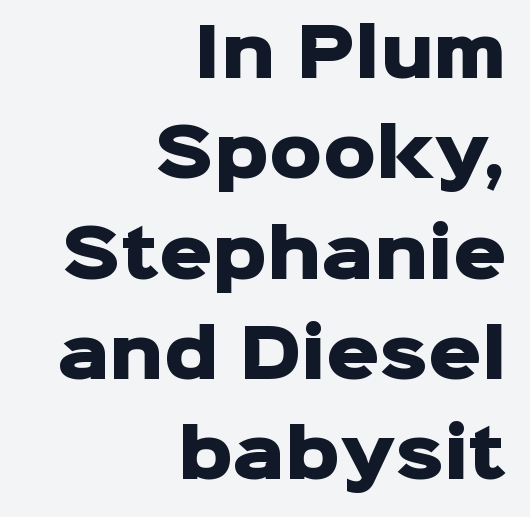
The image shows 66 px heavy sans-serif type, upright; set right-aligned, normal line spacing (1.52x), normal letter spacing, not underlined; low stroke contrast and a medium x-height.
